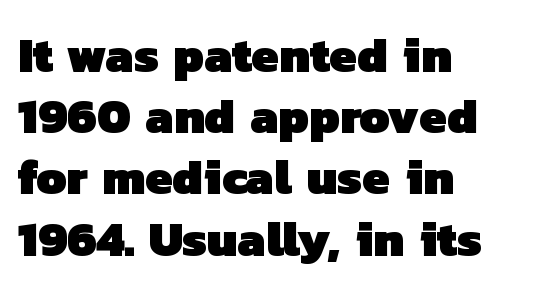
{"serif": "no", "bold": "yes", "weight": "heavy", "width": "normal", "stroke_contrast": "low", "x_height": "medium", "monospaced": "no", "underline": "no", "align": "left", "line_spacing": "normal", "line_spacing_ratio": 1.25, "letter_spacing": "normal", "letter_spacing_em": 0.0, "glyph_px": 49}
